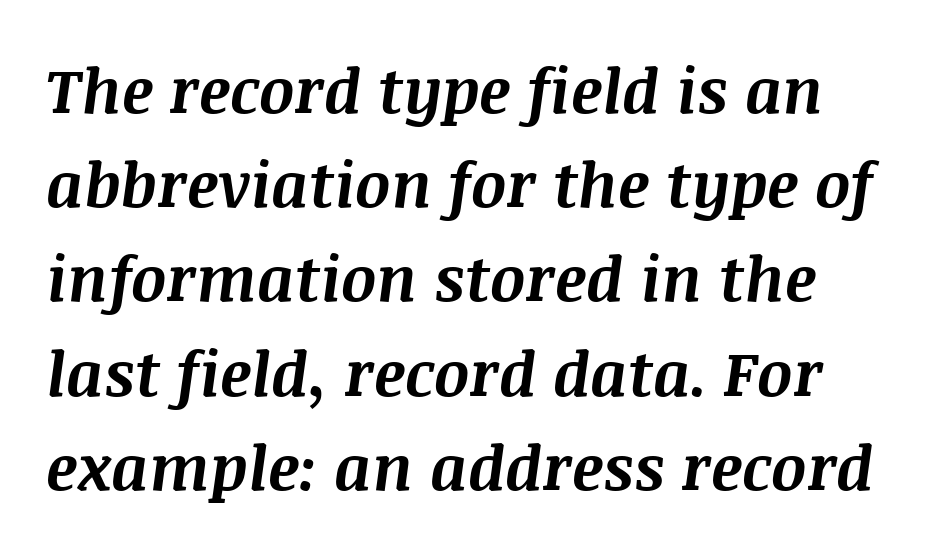
{"italic": "yes", "lean": "right", "slant_degrees": 8, "bold": "yes", "weight": "bold", "width": "normal", "stroke_contrast": "medium", "x_height": "large", "monospaced": "no", "underline": "no", "line_spacing": "normal", "line_spacing_ratio": 1.52, "letter_spacing": "normal", "letter_spacing_em": 0.0, "glyph_px": 62}
